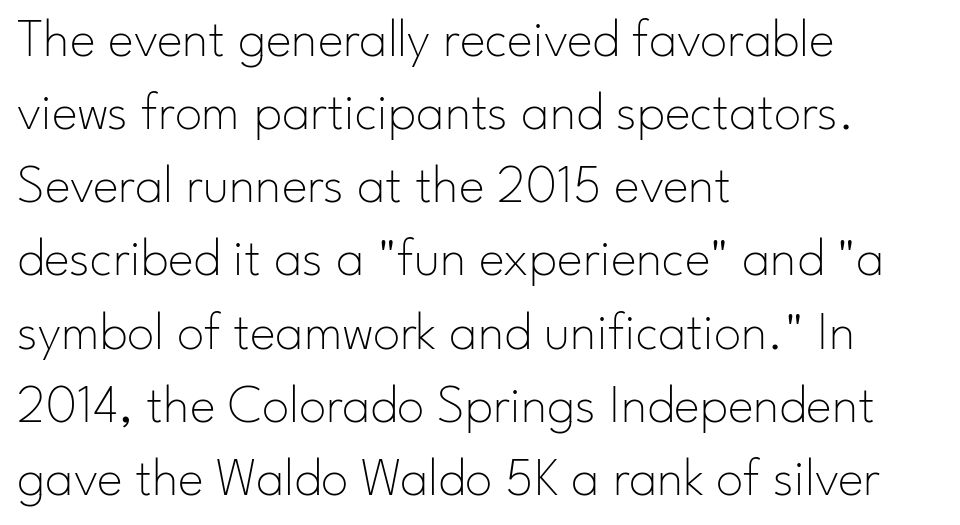
Each letter keeps its own natural width here, so spacing adapts to shape. The axis of the letterforms is exactly vertical. Horizontal alignment here is leftward, the default for most running prose. Default kerning and tracking; the words read as compact shapes. Horizontal bands of white between lines are of average thickness.
